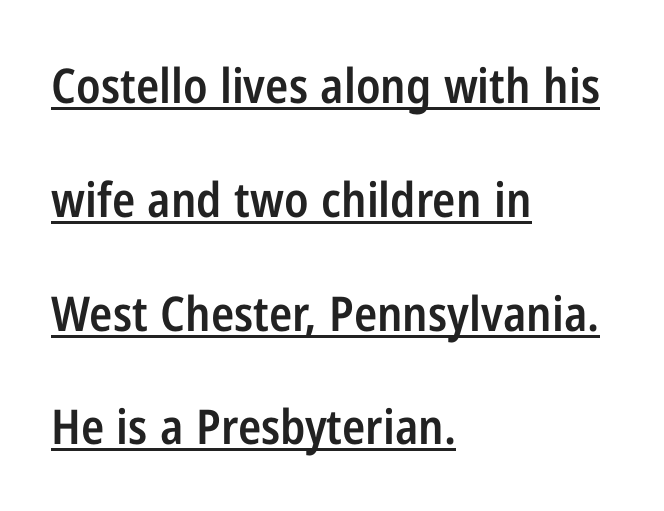
Q: Is the text bold? A: Semi-bold.
Q: Is the text italic (slanted)? A: No, it is upright.
Q: Is the typeface a serif or a sans-serif typeface? A: Sans-serif.
Q: Is the text underlined? A: Yes.
Q: How is the paragraph aligned? A: Left-aligned.
Q: Is the spacing between letters normal or unusually wide? A: Normal.
Q: Is the spacing between lines tight, normal or loose? A: Loose.
Q: Width (condensed, normal, or wide)? A: Condensed.
Q: Stroke contrast? A: Low.
Q: x-height? A: Medium.
Q: Monospaced? A: No.
